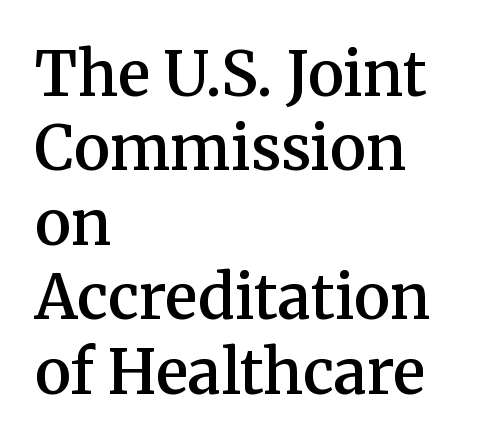
Honestly, there is no underline to notice here at all. Honestly, the letter spacing is just normal — you wouldn't notice it. Leftover space on each line is placed entirely after the last word. Notice the strokes are somewhat thickened but not fully heavy: this is a semibold. Typographically, this falls in the serif category.
